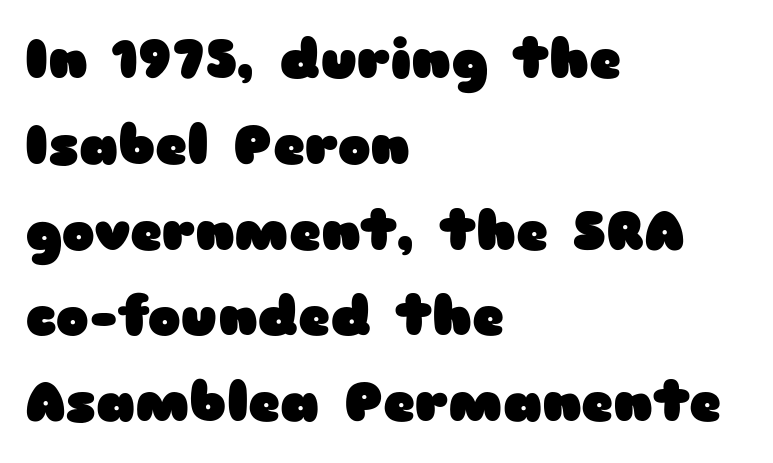
A typesetter would call this leading conventional body-copy spacing. The rendering keeps characters at their native spacing. These lines are set flush left with a ragged right edge. The typesetting leans heavy: a genuine bold.
